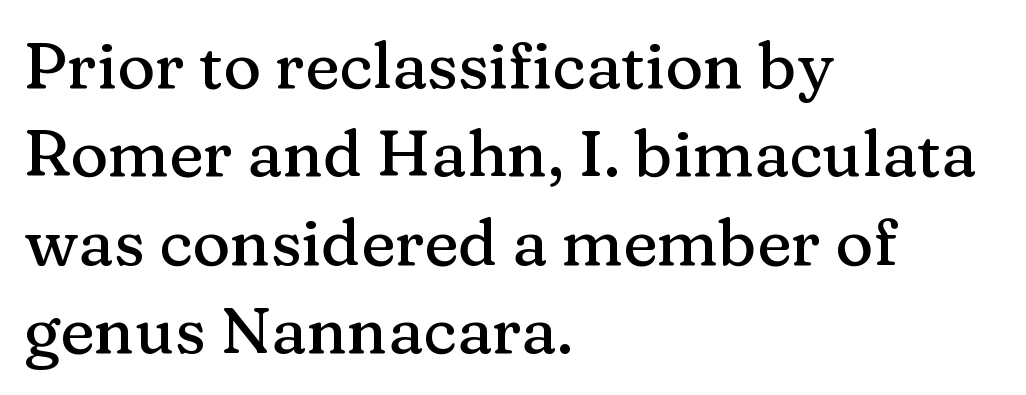
Yep, those are serifs on the letters. Short note: letters normally spaced. Descender tails drop into unmarked territory. Note the varied advance widths — an 'i' is clearly narrower than an 'm'.
